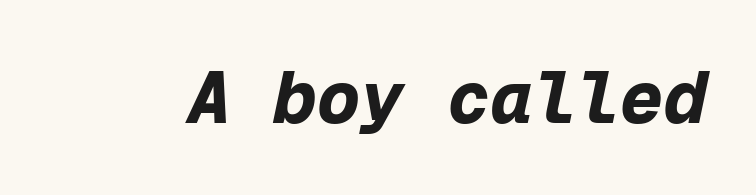
Q: Is the text bold? A: Yes.
Q: Is the text italic (slanted)? A: Yes, it leans right by about 12 degrees.
Q: Is the text underlined? A: No.
Q: Is the spacing between letters normal or unusually wide? A: Normal.
Q: Width (condensed, normal, or wide)? A: Normal.
Q: Stroke contrast? A: Low.
Q: x-height? A: Medium.
Q: Monospaced? A: Yes.
